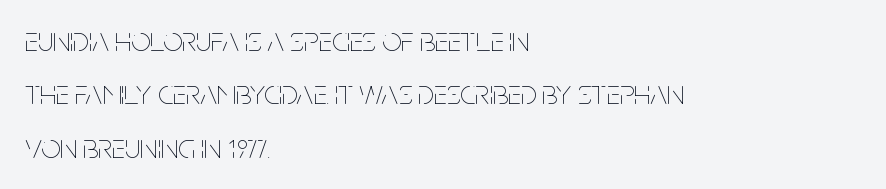
Weight: in the light-to-regular range. Compared with typical body copy, the letter spacing here is the same. These lines stack with their left ends in a neat column. It's the straight-up-and-down kind of type. Normally led — the rows are evenly, conventionally spaced.
